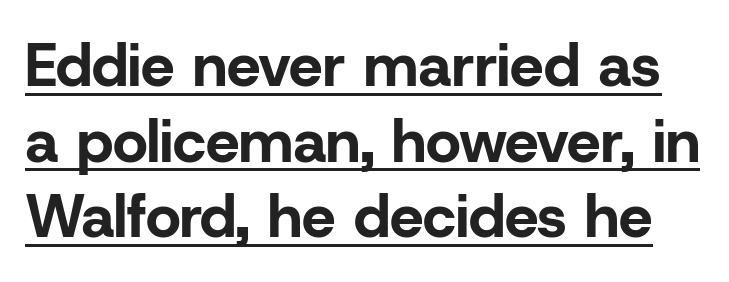
Q: Is the text bold? A: Yes.
Q: Is the text italic (slanted)? A: No, it is upright.
Q: Is the typeface a serif or a sans-serif typeface? A: Sans-serif.
Q: Is the text underlined? A: Yes.
Q: Is the spacing between letters normal or unusually wide? A: Normal.
Q: Is the spacing between lines tight, normal or loose? A: Normal.
Q: Width (condensed, normal, or wide)? A: Normal.
Q: Stroke contrast? A: Low.
Q: x-height? A: Medium.
Q: Monospaced? A: No.
